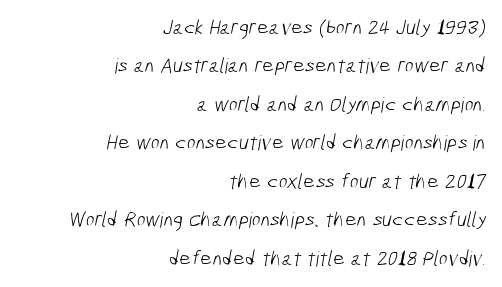
Q: Is the text bold? A: No.
Q: Is the text underlined? A: No.
Q: How is the paragraph aligned? A: Right-aligned.
Q: Is the spacing between letters normal or unusually wide? A: Normal.
